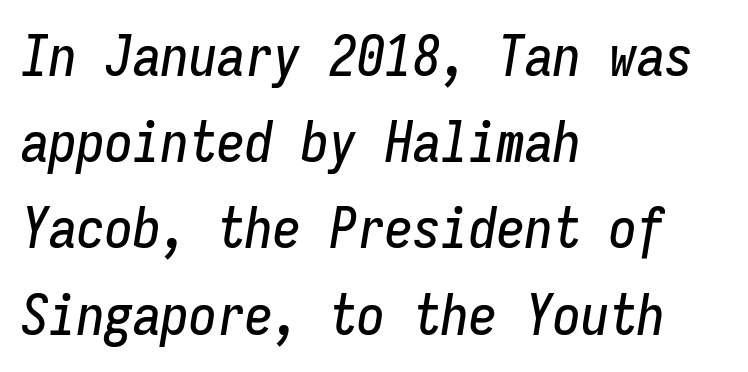
{"italic": "yes", "lean": "right", "slant_degrees": 9, "width": "condensed", "stroke_contrast": "low", "x_height": "medium", "monospaced": "yes", "underline": "no", "align": "left", "line_spacing": "normal", "line_spacing_ratio": 1.54, "letter_spacing": "normal", "letter_spacing_em": 0.0, "glyph_px": 56}
